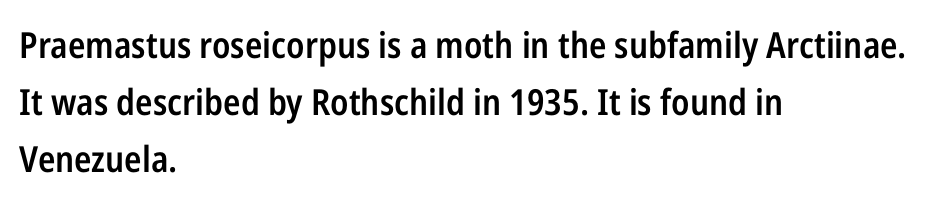
The image shows 36 px semibold, condensed sans-serif type, upright; set left-aligned, normal line spacing (1.58x), normal letter spacing, not underlined; low stroke contrast and a medium x-height.
